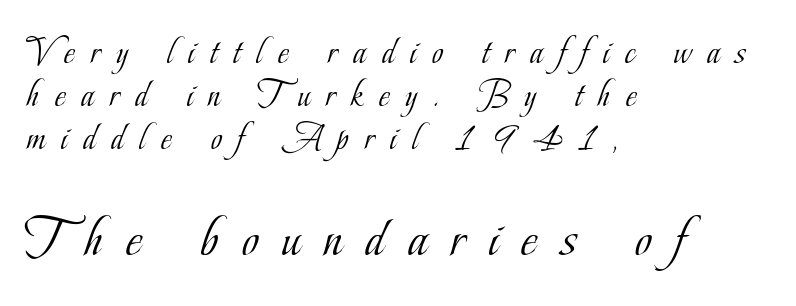
Small tapered or slab feet sit at the stroke ends, so this counts as serif. Alignment: flush left. No extra ink here — the face is not bold.
